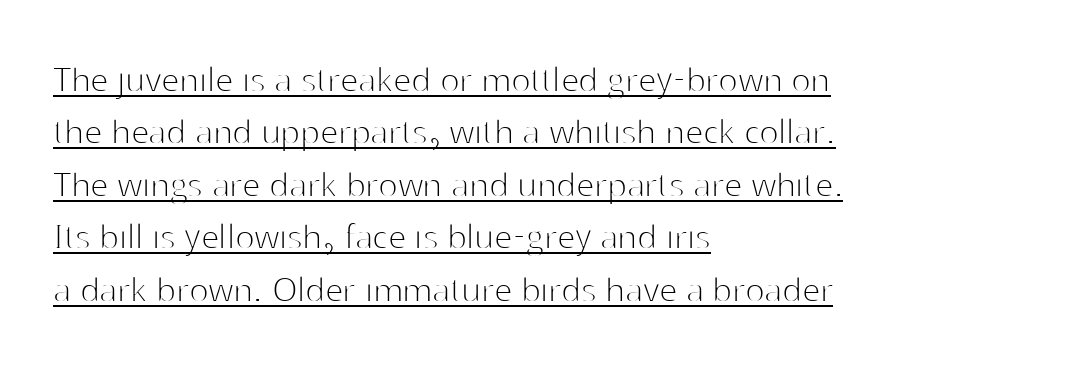
Successive baselines arrive at the customary interval. The face used here is proportionally spaced, like ordinary book or web type. No chunkiness to these letters — they're not bold. A baseline rule has been typeset under these characters.
